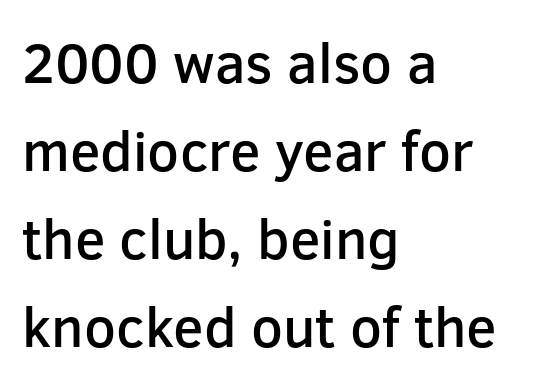
{"serif": "no", "italic": "no", "bold": "semi", "weight": "semibold", "width": "normal", "stroke_contrast": "low", "x_height": "medium", "monospaced": "no", "underline": "no", "align": "left", "line_spacing": "normal", "line_spacing_ratio": 1.57, "letter_spacing": "normal", "letter_spacing_em": 0.0, "glyph_px": 56}
